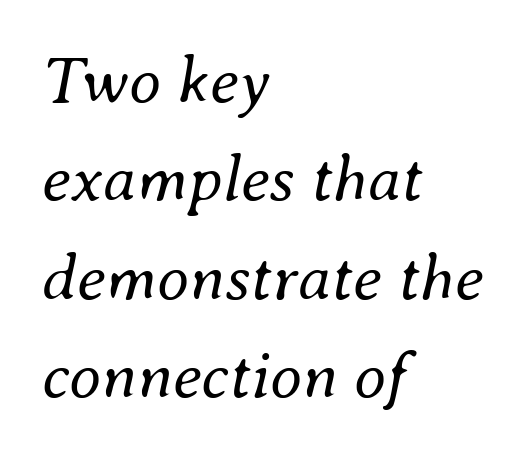
The font's italic variant was chosen for this text. Compared with a centered layout, this one pins lines to the left instead. No extra tracking has been applied to these lines. Think of a printed novel: that variable character pitch is what you see here. The space beneath each line is pristine and unruled.
